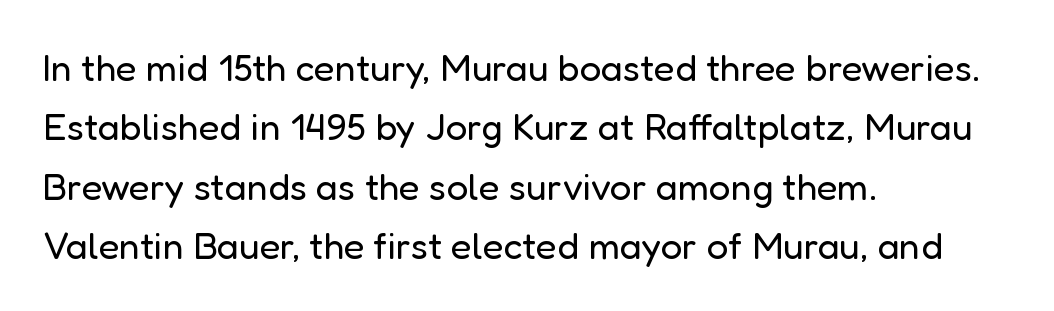
The image shows 38 px regular-weight sans-serif type, upright; set left-aligned, normal line spacing (1.56x), normal letter spacing, not underlined; low stroke contrast and a medium x-height.
